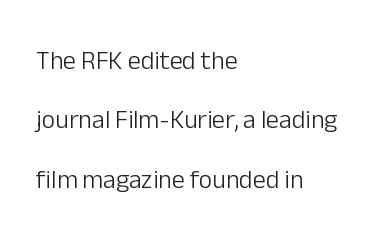
This reads as an unemphasized weight, regular at the heaviest. Short note: letters normally spaced. Each line starts at the same left margin while the right side varies. Quick note: not italic, upright. Quick note: interline space is abundant.
